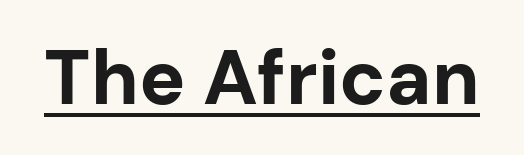
{"serif": "no", "italic": "no", "bold": "yes", "weight": "bold", "width": "normal", "stroke_contrast": "low", "x_height": "medium", "monospaced": "no", "underline": "yes", "letter_spacing": "normal", "letter_spacing_em": 0.0, "glyph_px": 77}
